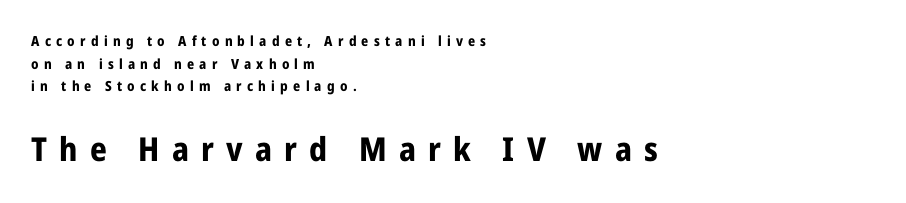
{"serif": "no", "italic": "no", "bold": "yes", "weight": "bold", "width": "condensed", "stroke_contrast": "low", "x_height": "medium", "monospaced": "no", "underline": "no", "align": "left", "line_spacing": "normal", "line_spacing_ratio": 1.61, "letter_spacing": "wide", "letter_spacing_em": 0.37, "larger_block": "second", "size_ratio": 2.36, "glyph_px": 33}
